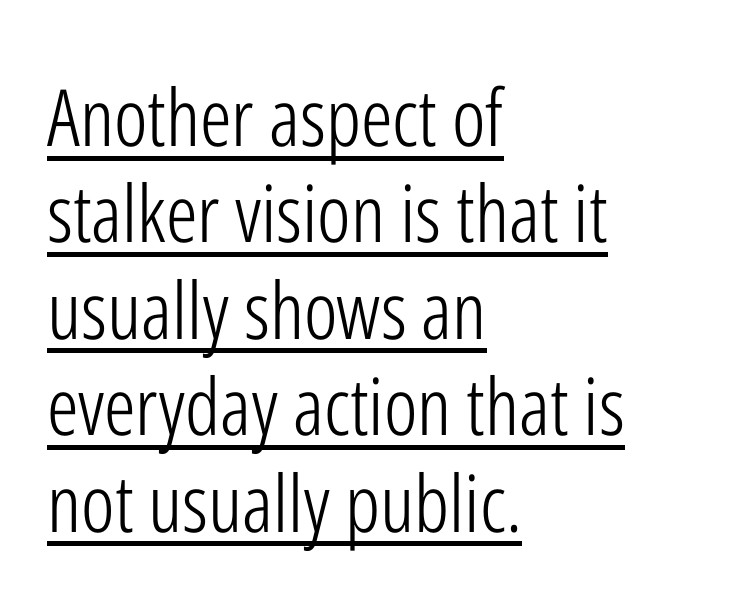
The image shows 79 px light, condensed sans-serif type, upright; set left-aligned, line spacing 1.22x, normal letter spacing, underlined; low stroke contrast and a medium x-height.
